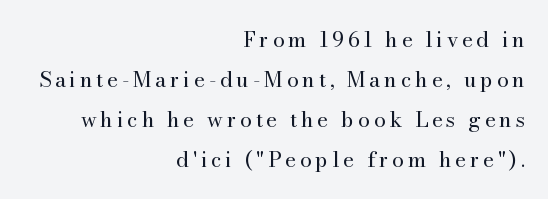
{"italic": "no", "bold": "no", "underline": "no", "align": "right", "line_spacing": "loose", "line_spacing_ratio": 1.9, "glyph_px": 21}
